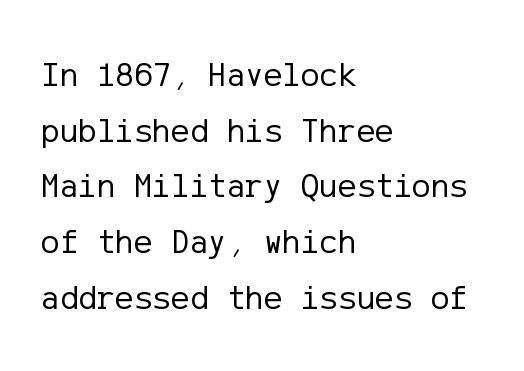
The image shows 35 px regular-weight sans-serif type, upright; set left-aligned, normal line spacing (1.59x), normal letter spacing, not underlined; low stroke contrast and a medium x-height.
